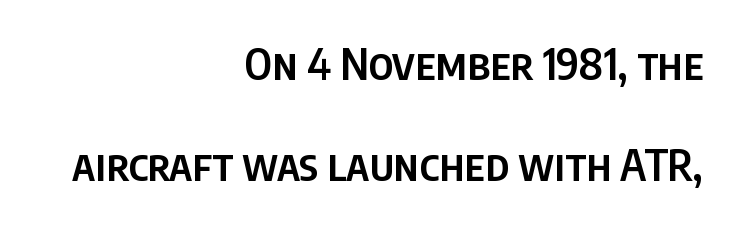
Q: Is the text bold? A: Semi-bold.
Q: Is the text italic (slanted)? A: No, it is upright.
Q: Is the typeface a serif or a sans-serif typeface? A: Sans-serif.
Q: Is the text underlined? A: No.
Q: How is the paragraph aligned? A: Right-aligned.
Q: Is the spacing between letters normal or unusually wide? A: Normal.
Q: Is the spacing between lines tight, normal or loose? A: Loose.
Q: Width (condensed, normal, or wide)? A: Condensed.
Q: Stroke contrast? A: Low.
Q: x-height? A: Large.
Q: Monospaced? A: No.
